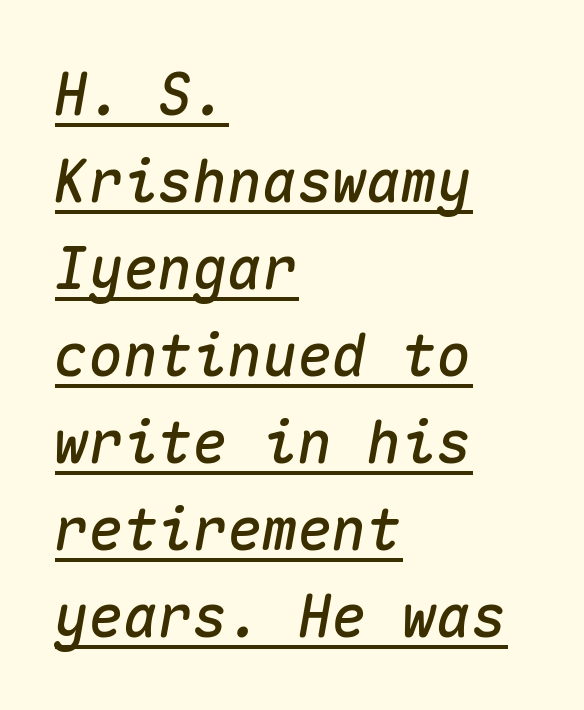
Q: Is the text italic (slanted)? A: Yes, it leans right by about 10 degrees.
Q: Is the text underlined? A: Yes.
Q: How is the paragraph aligned? A: Left-aligned.
Q: Is the spacing between letters normal or unusually wide? A: Normal.
Q: Is the spacing between lines tight, normal or loose? A: Normal.
Q: Width (condensed, normal, or wide)? A: Normal.
Q: Stroke contrast? A: Medium.
Q: x-height? A: Medium.
Q: Monospaced? A: Yes.
